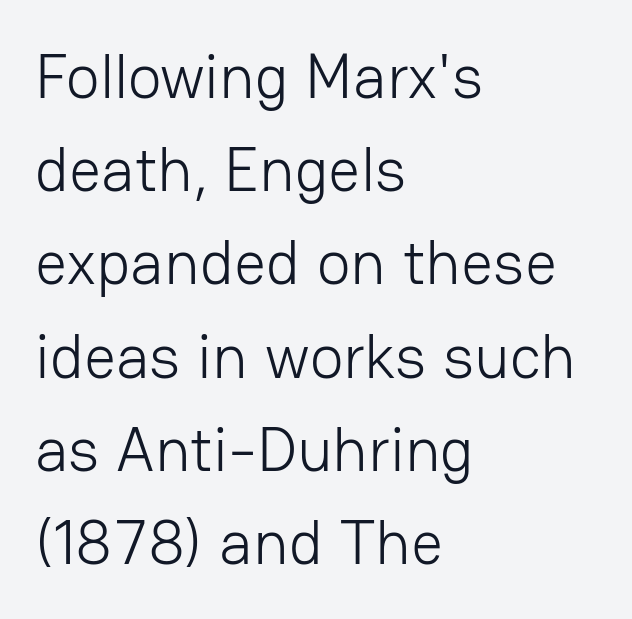
Q: Is the text bold? A: No.
Q: Is the text italic (slanted)? A: No, it is upright.
Q: Is the typeface a serif or a sans-serif typeface? A: Sans-serif.
Q: Is the text underlined? A: No.
Q: How is the paragraph aligned? A: Left-aligned.
Q: Is the spacing between letters normal or unusually wide? A: Normal.
Q: Is the spacing between lines tight, normal or loose? A: Normal.
Q: Width (condensed, normal, or wide)? A: Normal.
Q: Stroke contrast? A: Low.
Q: x-height? A: Medium.
Q: Monospaced? A: No.
